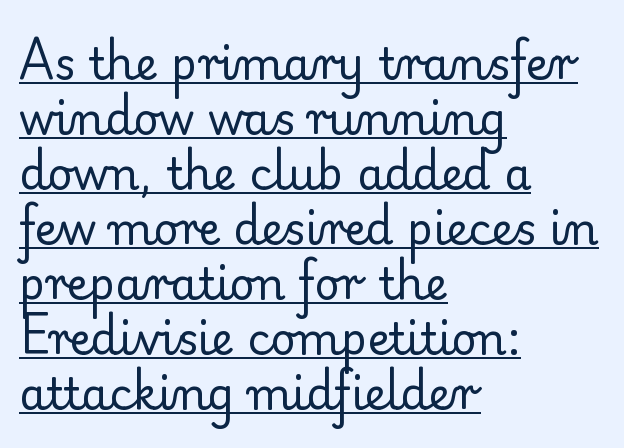
{"serif": "yes", "italic": "no", "bold": "no", "weight": "regular", "width": "normal", "stroke_contrast": "low", "x_height": "small", "monospaced": "no", "underline": "yes", "align": "left", "line_spacing": "normal", "line_spacing_ratio": 1.25, "letter_spacing": "normal", "letter_spacing_em": 0.0, "glyph_px": 44}
